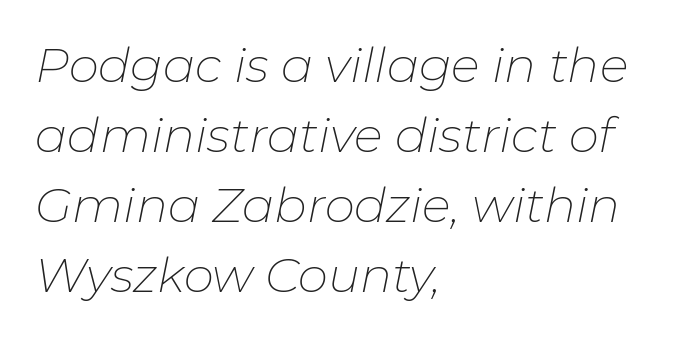
The letters are slanted; this is an italic face. Descenders are the only things crossing below the line. One glance says typical: line gaps are just what's usual. The compositor pushed each line to the left boundary. Is this a fixed-width face? No — the glyphs have proportional, varying widths.
